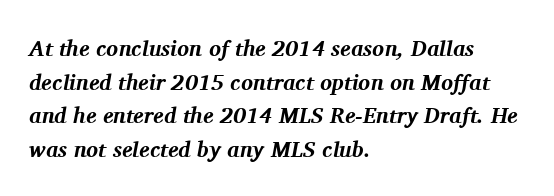
{"italic": "yes", "lean": "right", "slant_degrees": 11, "bold": "yes", "underline": "no", "align": "left", "line_spacing": "normal", "line_spacing_ratio": 1.53, "letter_spacing": "normal", "letter_spacing_em": 0.0, "glyph_px": 22}
